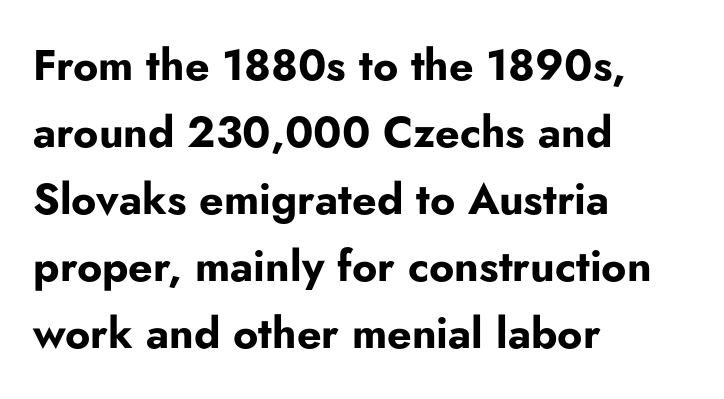
The image shows 43 px bold sans-serif type, upright; set left-aligned, normal line spacing (1.56x), normal letter spacing, not underlined; low stroke contrast and a small x-height.
